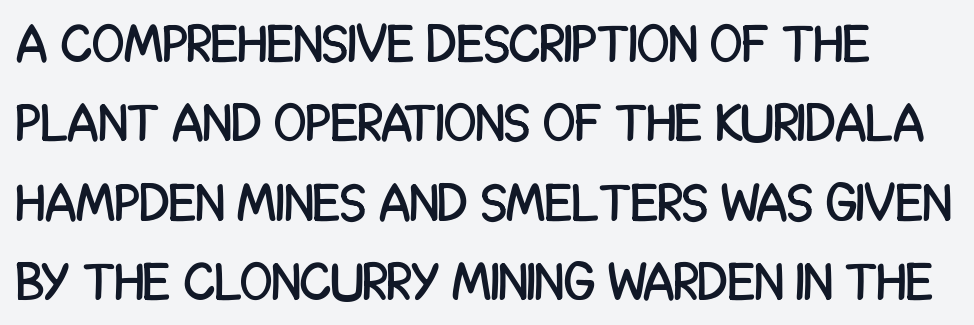
Q: Is the text italic (slanted)? A: No, it is upright.
Q: Is the typeface a serif or a sans-serif typeface? A: Sans-serif.
Q: Is the text underlined? A: No.
Q: Is the spacing between letters normal or unusually wide? A: Normal.
Q: Is the spacing between lines tight, normal or loose? A: Normal.
Q: Width (condensed, normal, or wide)? A: Condensed.
Q: Stroke contrast? A: Low.
Q: x-height? A: Large.
Q: Monospaced? A: No.
